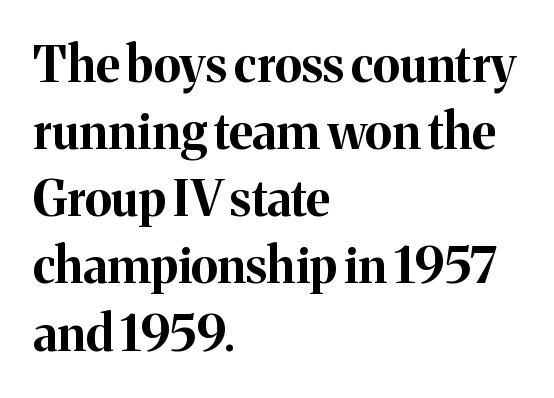
{"serif": "yes", "italic": "no", "bold": "yes", "weight": "bold", "width": "normal", "stroke_contrast": "medium", "x_height": "medium", "monospaced": "no", "underline": "no", "align": "left", "line_spacing": "normal", "line_spacing_ratio": 1.37, "letter_spacing": "normal", "letter_spacing_em": 0.0, "glyph_px": 49}
